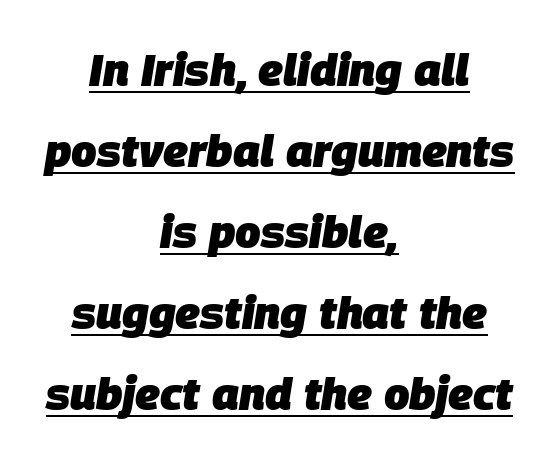
{"italic": "yes", "lean": "right", "slant_degrees": 9, "bold": "yes", "weight": "heavy", "width": "normal", "stroke_contrast": "low", "x_height": "large", "monospaced": "no", "underline": "yes", "align": "center", "line_spacing_ratio": 1.8, "letter_spacing": "normal", "letter_spacing_em": 0.0, "glyph_px": 45}
